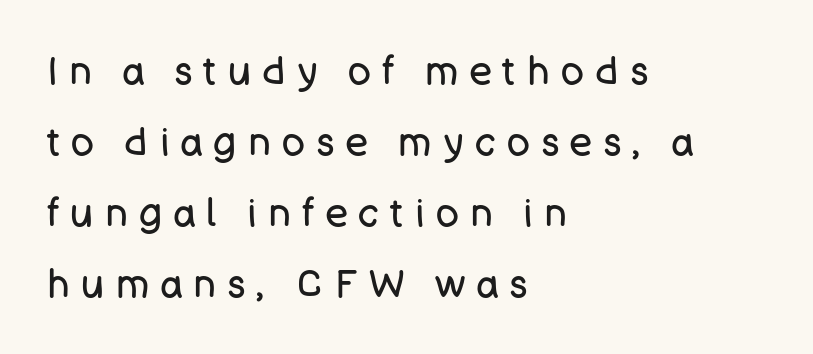
The image shows 38 px regular-weight sans-serif type, upright; set left-aligned, line spacing 1.87x, unusually wide letter spacing (+0.3 em), not underlined; low stroke contrast and a large x-height.
